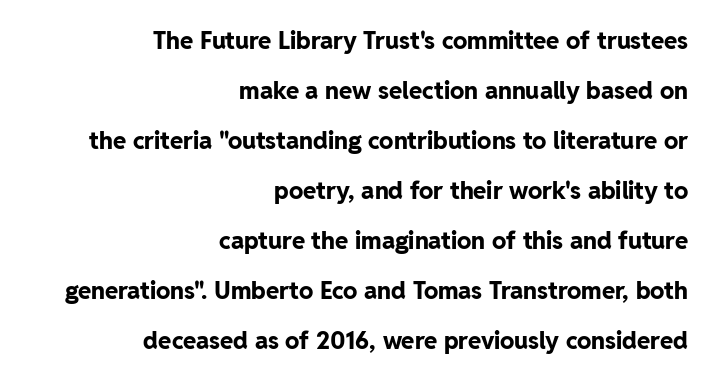
The image shows 24 px bold type, upright; set right-aligned, loose line spacing (2.08x), normal letter spacing, not underlined.
